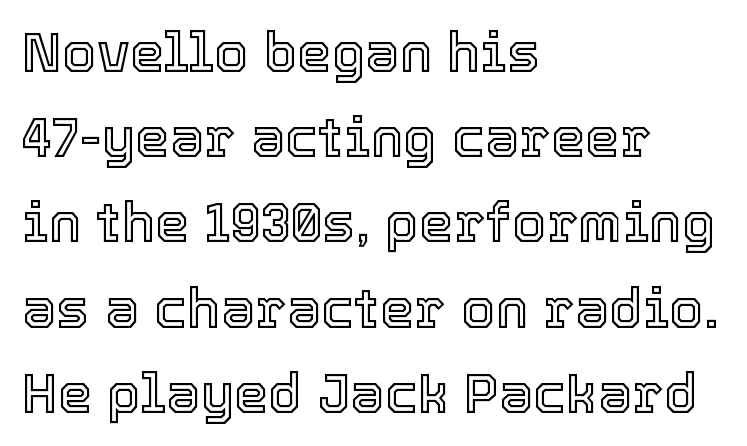
Q: Is the text italic (slanted)? A: No, it is upright.
Q: Is the text underlined? A: No.
Q: How is the paragraph aligned? A: Left-aligned.
Q: Is the spacing between letters normal or unusually wide? A: Normal.
Q: Is the spacing between lines tight, normal or loose? A: Normal.
Q: Width (condensed, normal, or wide)? A: Normal.
Q: x-height? A: Medium.
Q: Monospaced? A: No.
